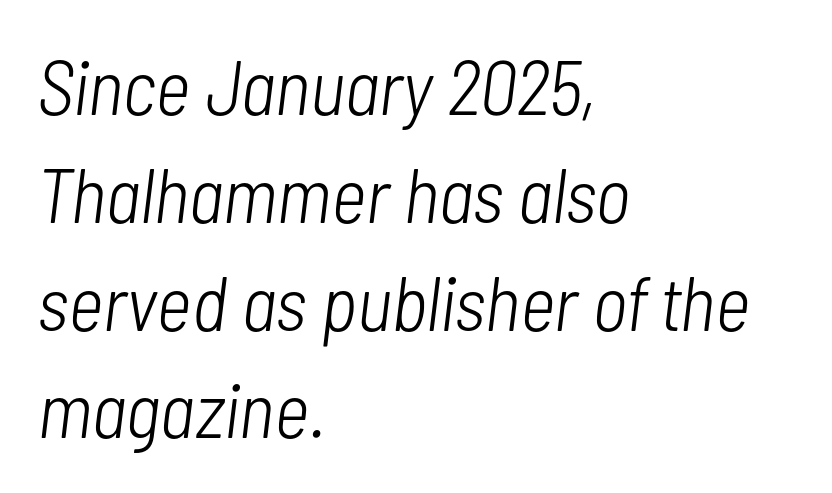
Q: Is the text bold? A: No.
Q: Is the text italic (slanted)? A: Yes, it leans right by about 7 degrees.
Q: Is the text underlined? A: No.
Q: How is the paragraph aligned? A: Left-aligned.
Q: Is the spacing between letters normal or unusually wide? A: Normal.
Q: Is the spacing between lines tight, normal or loose? A: Normal.
Q: Width (condensed, normal, or wide)? A: Condensed.
Q: Stroke contrast? A: Low.
Q: x-height? A: Medium.
Q: Monospaced? A: No.
